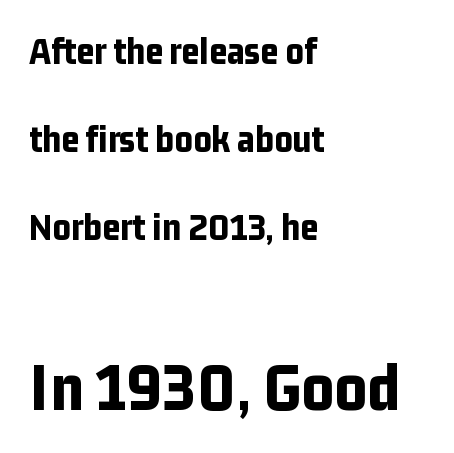
Q: Is the text bold? A: Yes.
Q: Is the text italic (slanted)? A: No, it is upright.
Q: Is the typeface a serif or a sans-serif typeface? A: Sans-serif.
Q: Is the text underlined? A: No.
Q: How is the paragraph aligned? A: Left-aligned.
Q: Is the spacing between letters normal or unusually wide? A: Normal.
Q: Is the spacing between lines tight, normal or loose? A: Loose.
Q: Which block of text is set in a larger size, the first (top) or the second (bottom)? A: The second (bottom) one.
Q: Width (condensed, normal, or wide)? A: Condensed.
Q: Stroke contrast? A: Low.
Q: x-height? A: Medium.
Q: Monospaced? A: No.
